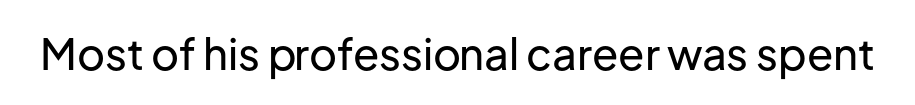
The image shows 43 px sans-serif type, upright; set normal letter spacing, not underlined; low stroke contrast and a medium x-height.
